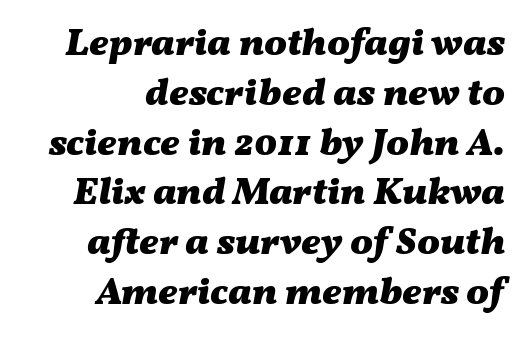
The text block is weighted toward the right margin, trailing off unevenly leftward. Students, this is bold: see how much ink each stroke carries. Check under the words: just untouched page. Rendered with sloped, italic letterforms.
